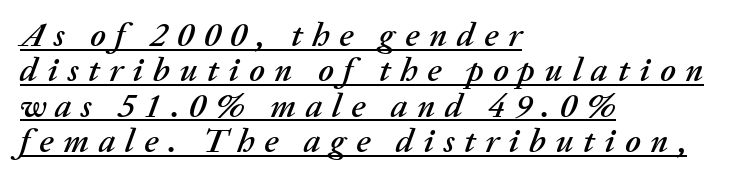
{"italic": "yes", "lean": "right", "slant_degrees": 20, "width": "normal", "stroke_contrast": "medium", "x_height": "medium", "monospaced": "no", "underline": "yes", "align": "left", "line_spacing": "tight", "line_spacing_ratio": 1.04, "letter_spacing": "wide", "letter_spacing_em": 0.28, "glyph_px": 34}
